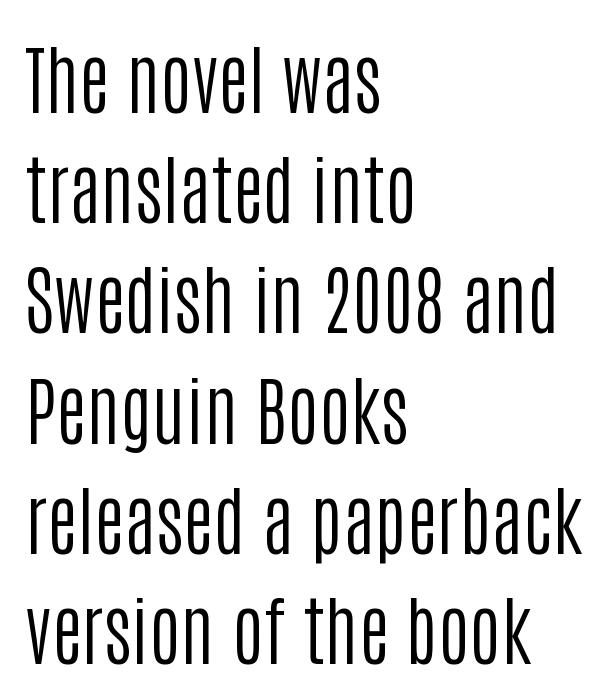
Is this a sans? Yes — the strokes have no serifs. Here the designer chose a conventional face with non-uniform glyph widths. Vertically, the passage feels balanced, rows spaced as you'd expect. Any mark beneath the type? The region is blank.
